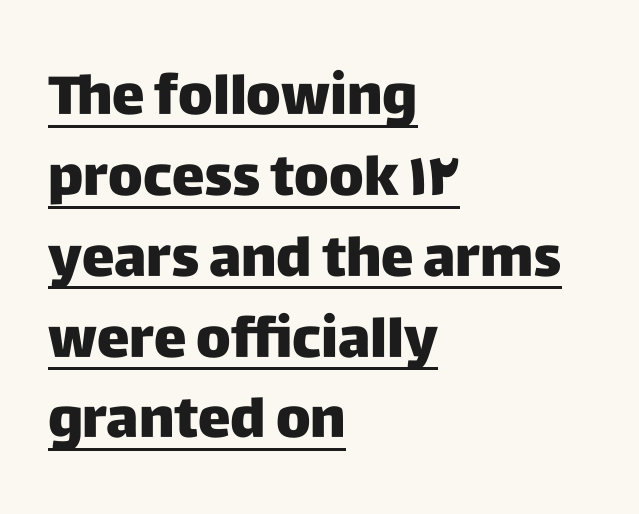
Q: Is the text italic (slanted)? A: No, it is upright.
Q: Is the typeface a serif or a sans-serif typeface? A: Sans-serif.
Q: Is the text underlined? A: Yes.
Q: How is the paragraph aligned? A: Left-aligned.
Q: Is the spacing between letters normal or unusually wide? A: Normal.
Q: Is the spacing between lines tight, normal or loose? A: Normal.
Q: Width (condensed, normal, or wide)? A: Normal.
Q: Stroke contrast? A: Low.
Q: x-height? A: Large.
Q: Monospaced? A: No.
